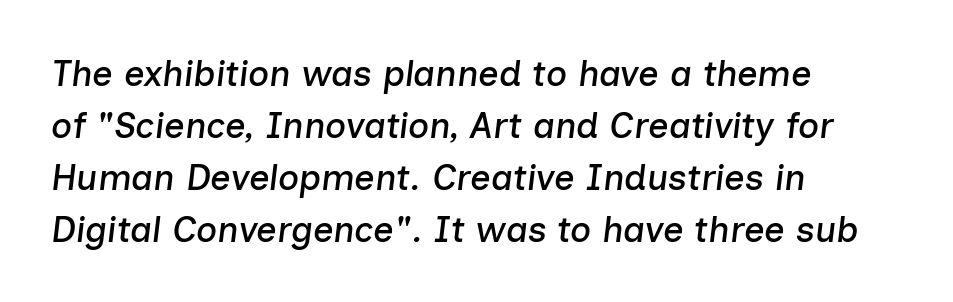
{"italic": "yes", "lean": "right", "slant_degrees": 7, "width": "normal", "stroke_contrast": "low", "x_height": "medium", "monospaced": "no", "underline": "no", "align": "left", "line_spacing": "normal", "line_spacing_ratio": 1.44, "letter_spacing": "normal", "letter_spacing_em": 0.0, "glyph_px": 36}
